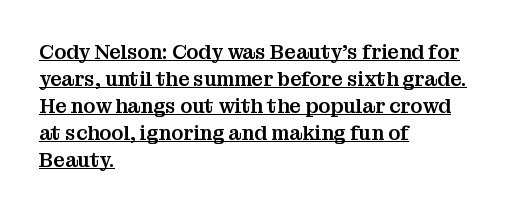
Q: Is the text italic (slanted)? A: No, it is upright.
Q: Is the text underlined? A: Yes.
Q: How is the paragraph aligned? A: Left-aligned.
Q: Is the spacing between letters normal or unusually wide? A: Normal.
Q: Is the spacing between lines tight, normal or loose? A: Normal.
